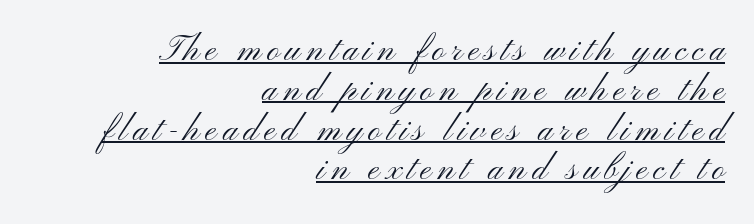
The image shows 34 px light, wide sans-serif type; set right-aligned, line spacing 1.17x, underlined; medium stroke contrast and a small x-height.
